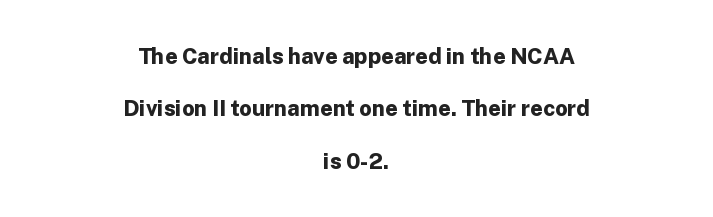
The image shows 22 px bold type, upright; set centered, loose line spacing (2.38x), normal letter spacing, not underlined.
